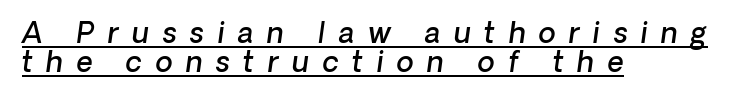
{"serif": "no", "bold": "semi", "weight": "semibold", "width": "normal", "stroke_contrast": "low", "x_height": "medium", "monospaced": "no", "underline": "yes", "align": "left", "line_spacing": "tight", "line_spacing_ratio": 1.05, "letter_spacing": "wide", "letter_spacing_em": 0.48, "glyph_px": 28}
